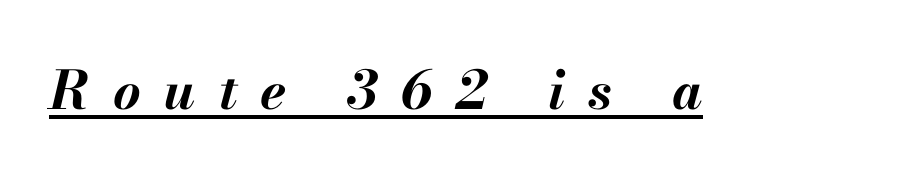
Emphasis by weight is at full strength: bold. Looks like regular typesetting: each glyph gets only the width it needs. Is there an underline? Yes — a line sits under the letters. This sample uses an oblique cut, with every glyph tilted off the vertical.
